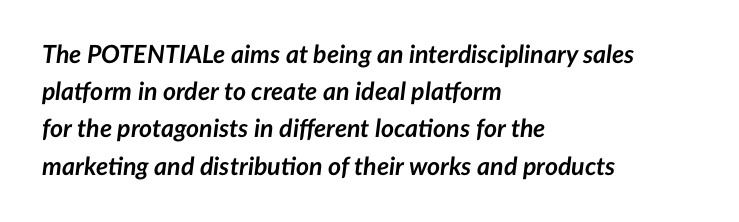
The image shows 25 px bold type, italic (leaning right); set left-aligned, normal line spacing (1.49x), normal letter spacing, not underlined.
